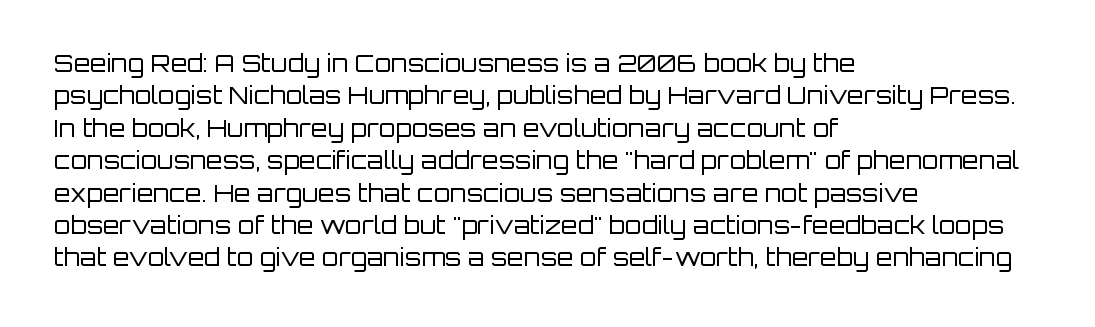
Q: Is the text bold? A: No.
Q: Is the text italic (slanted)? A: No, it is upright.
Q: Is the text underlined? A: No.
Q: How is the paragraph aligned? A: Left-aligned.
Q: Is the spacing between letters normal or unusually wide? A: Normal.
Q: Is the spacing between lines tight, normal or loose? A: Normal.
